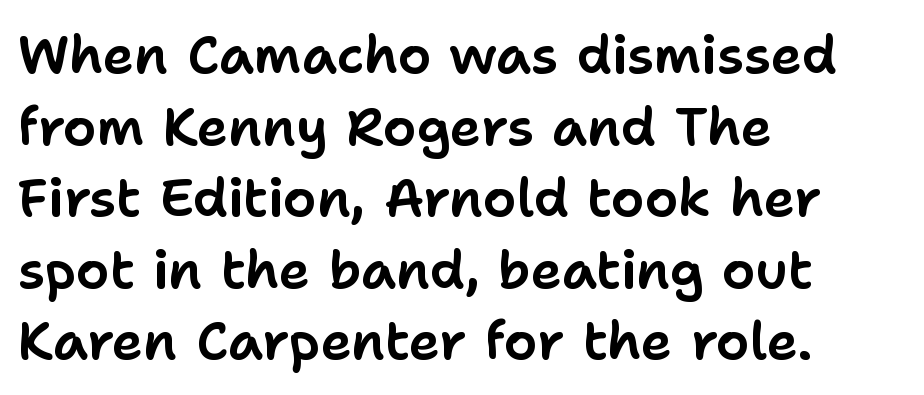
{"serif": "no", "italic": "no", "width": "normal", "stroke_contrast": "low", "x_height": "medium", "monospaced": "no", "underline": "no", "align": "left", "line_spacing": "normal", "line_spacing_ratio": 1.35, "letter_spacing": "normal", "letter_spacing_em": 0.0, "glyph_px": 53}
